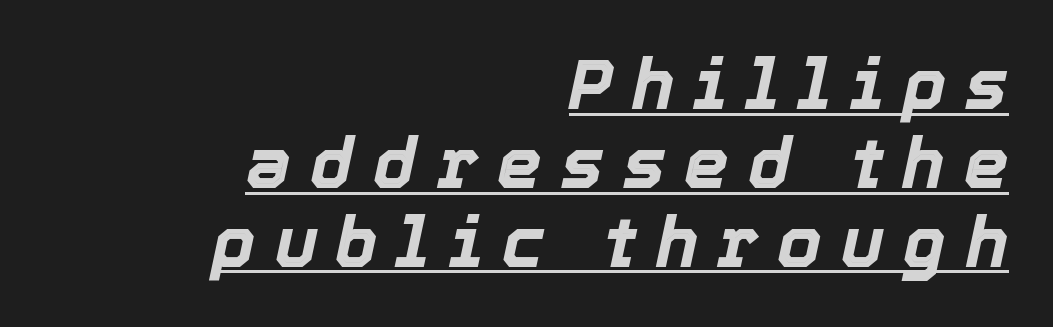
{"italic": "yes", "lean": "right", "slant_degrees": 12, "bold": "yes", "weight": "bold", "width": "normal", "x_height": "medium", "monospaced": "no", "underline": "yes", "align": "right", "line_spacing": "tight", "line_spacing_ratio": 1.11, "letter_spacing": "wide", "letter_spacing_em": 0.27, "glyph_px": 71}
